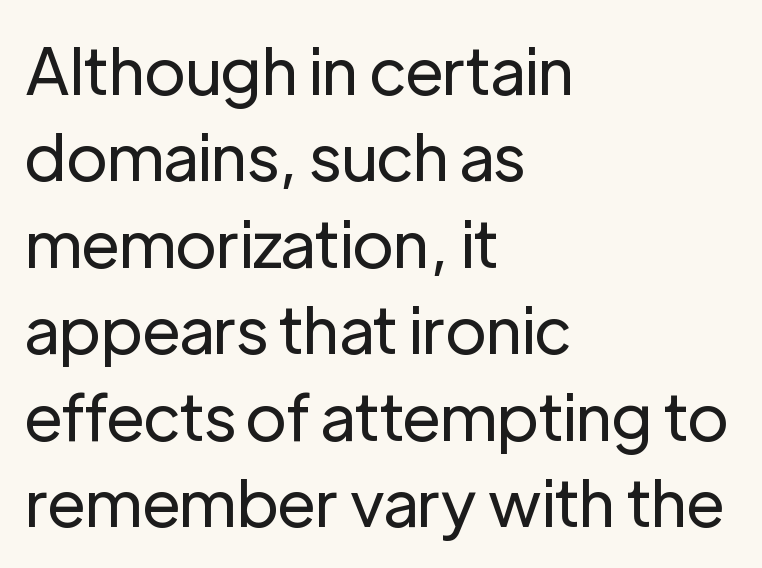
Weight class: somewhere from thin through regular. Tracking value appears to be zero — textbook default spacing. Caption: multi-line text, flush left, ragged right. Characters remain perfectly vertical along every line. Horizontal bands of white between lines are of average thickness.
